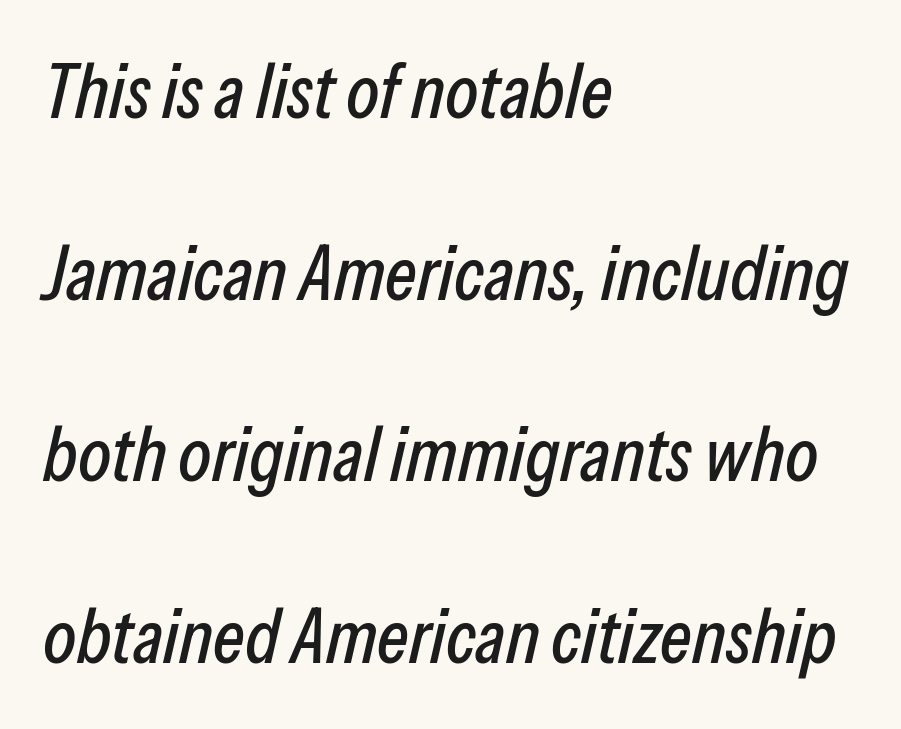
{"italic": "yes", "lean": "right", "slant_degrees": 13, "width": "condensed", "stroke_contrast": "low", "x_height": "medium", "monospaced": "no", "underline": "no", "align": "left", "line_spacing": "loose", "line_spacing_ratio": 2.39, "letter_spacing": "normal", "letter_spacing_em": 0.0, "glyph_px": 76}
